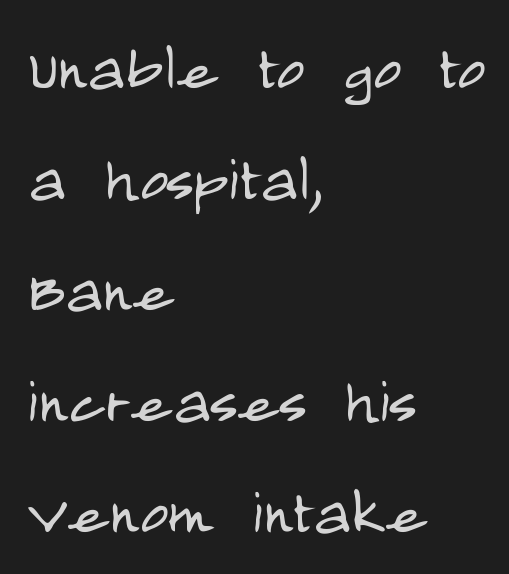
{"serif": "no", "italic": "no", "bold": "no", "weight": "light", "width": "condensed", "stroke_contrast": "low", "x_height": "large", "monospaced": "no", "underline": "no", "align": "left", "line_spacing": "normal", "line_spacing_ratio": 1.44, "letter_spacing": "normal", "letter_spacing_em": 0.0, "glyph_px": 77}
